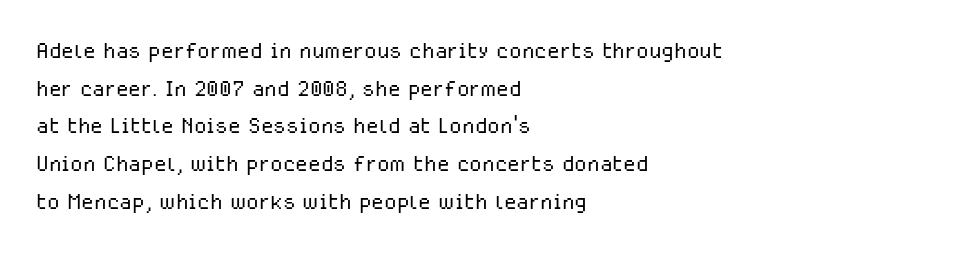
Typographically, this falls in the sans-serif category. The space beneath each line is pristine and unruled. Spacing verdict: proportional, widths tailored to each character. The lines in this sample share a left origin and differ only in where they stop. The letters stand straight up with perfectly vertical stems.
